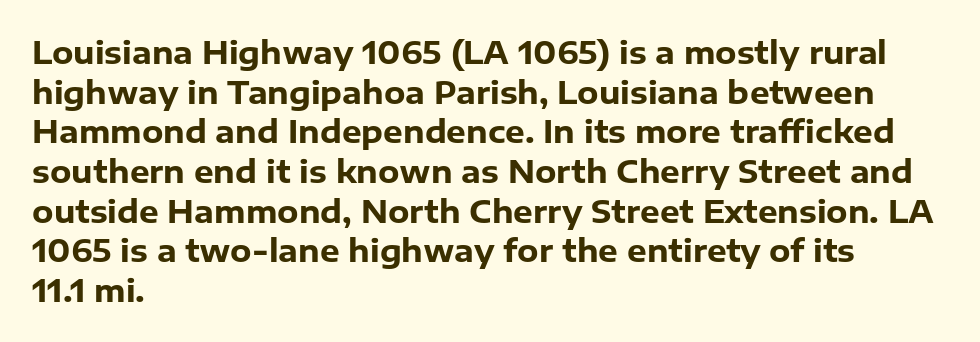
Q: Is the text bold? A: Yes.
Q: Is the text italic (slanted)? A: No, it is upright.
Q: Is the typeface a serif or a sans-serif typeface? A: Sans-serif.
Q: Is the text underlined? A: No.
Q: How is the paragraph aligned? A: Left-aligned.
Q: Is the spacing between letters normal or unusually wide? A: Normal.
Q: Is the spacing between lines tight, normal or loose? A: Normal.
Q: Width (condensed, normal, or wide)? A: Normal.
Q: Stroke contrast? A: Low.
Q: x-height? A: Medium.
Q: Monospaced? A: No.
